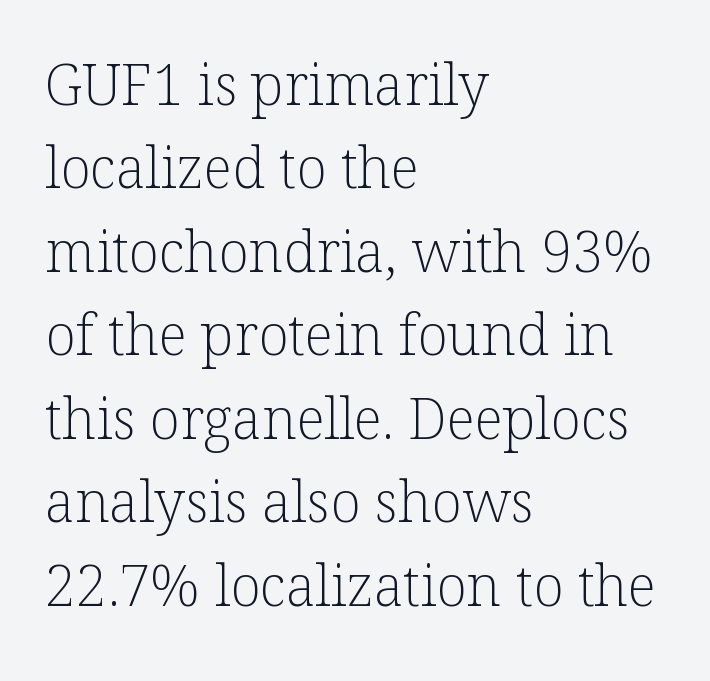
Q: Is the text bold? A: No.
Q: Is the text italic (slanted)? A: No, it is upright.
Q: Is the typeface a serif or a sans-serif typeface? A: Serif.
Q: Is the text underlined? A: No.
Q: How is the paragraph aligned? A: Left-aligned.
Q: Is the spacing between letters normal or unusually wide? A: Normal.
Q: Is the spacing between lines tight, normal or loose? A: Normal.
Q: Width (condensed, normal, or wide)? A: Normal.
Q: Stroke contrast? A: Low.
Q: x-height? A: Medium.
Q: Monospaced? A: No.
